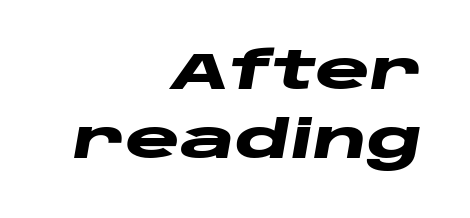
{"italic": "yes", "lean": "right", "slant_degrees": 10, "bold": "yes", "weight": "heavy", "width": "wide", "stroke_contrast": "low", "x_height": "large", "monospaced": "no", "underline": "no", "align": "right", "line_spacing": "normal", "line_spacing_ratio": 1.32, "letter_spacing": "normal", "letter_spacing_em": 0.0, "glyph_px": 52}
